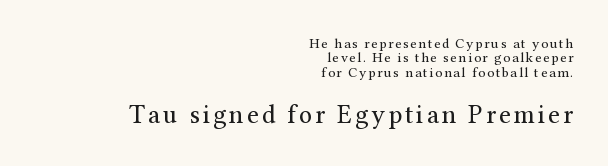
{"italic": "no", "bold": "no", "underline": "no", "align": "right", "line_spacing": "tight", "line_spacing_ratio": 1.03, "larger_block": "second", "size_ratio": 1.86, "glyph_px": 26}
